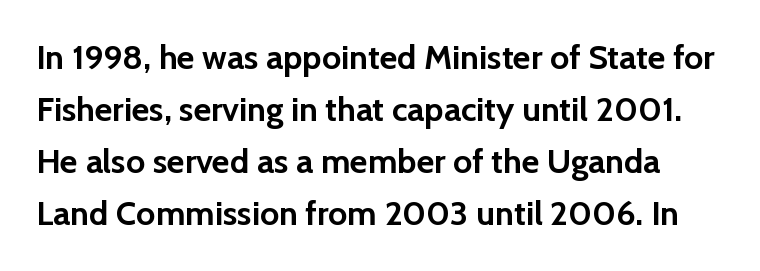
{"serif": "no", "italic": "no", "bold": "yes", "weight": "semibold", "width": "normal", "stroke_contrast": "low", "x_height": "medium", "monospaced": "no", "underline": "no", "line_spacing": "normal", "line_spacing_ratio": 1.53, "letter_spacing": "normal", "letter_spacing_em": 0.0, "glyph_px": 34}
